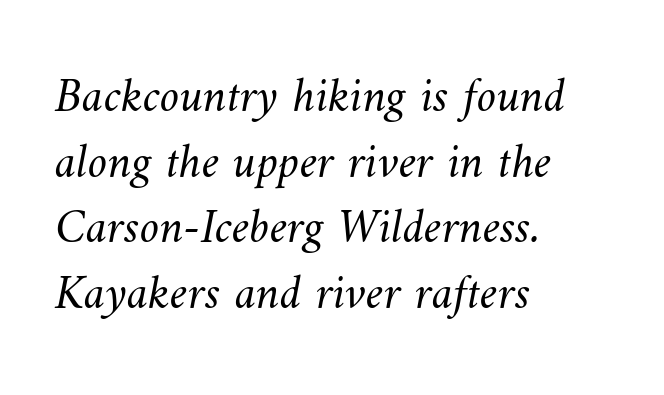
Q: Is the text bold? A: No.
Q: Is the text underlined? A: No.
Q: How is the paragraph aligned? A: Left-aligned.
Q: Is the spacing between letters normal or unusually wide? A: Normal.
Q: Is the spacing between lines tight, normal or loose? A: Normal.
Q: Width (condensed, normal, or wide)? A: Normal.
Q: Stroke contrast? A: Medium.
Q: x-height? A: Small.
Q: Monospaced? A: No.
